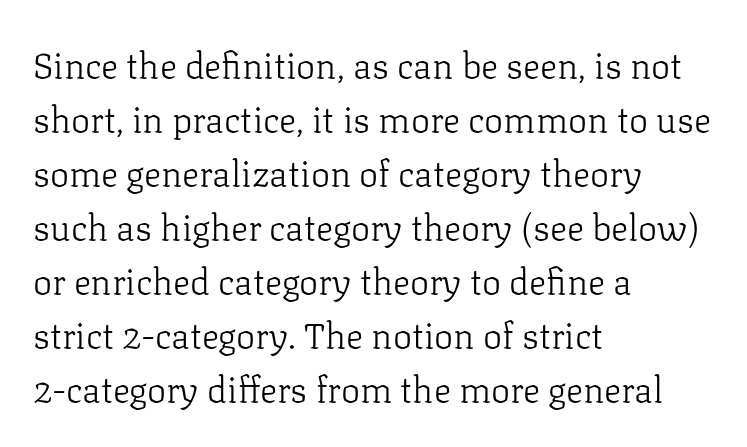
{"serif": "yes", "italic": "no", "bold": "no", "weight": "light", "width": "normal", "stroke_contrast": "low", "x_height": "medium", "monospaced": "no", "underline": "no", "align": "left", "line_spacing": "normal", "line_spacing_ratio": 1.5, "letter_spacing": "normal", "letter_spacing_em": 0.0, "glyph_px": 36}
